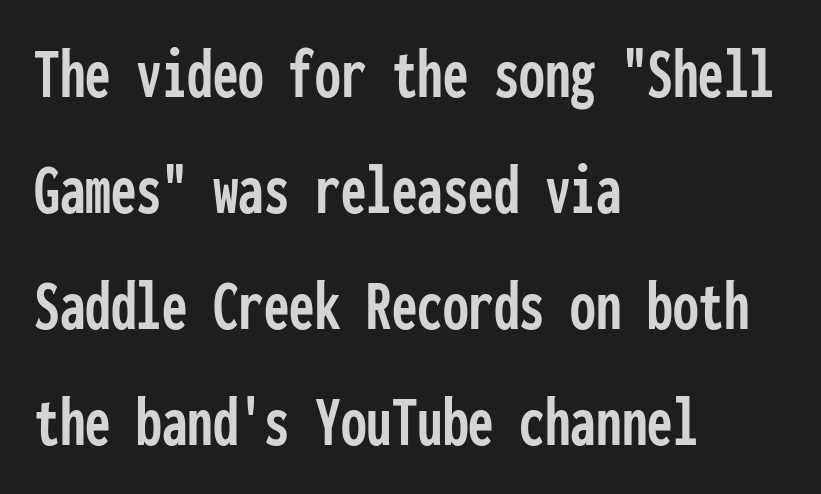
{"serif": "no", "italic": "no", "width": "condensed", "stroke_contrast": "low", "x_height": "medium", "monospaced": "yes", "underline": "no", "align": "left", "line_spacing": "normal", "line_spacing_ratio": 1.59, "letter_spacing": "normal", "letter_spacing_em": 0.0, "glyph_px": 73}
